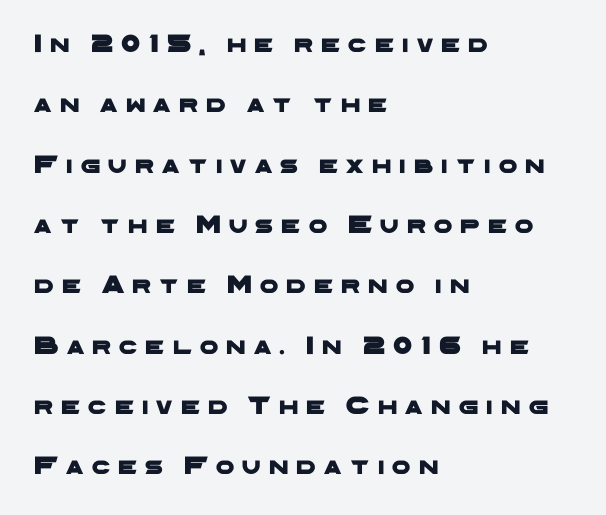
Each new line begins a long way beneath the previous one. Descenders are the only things crossing below the line. Observe the wide spacing: letters keep a clear distance from each other. This sample is left-justified, so line endings fall wherever the words run out.
